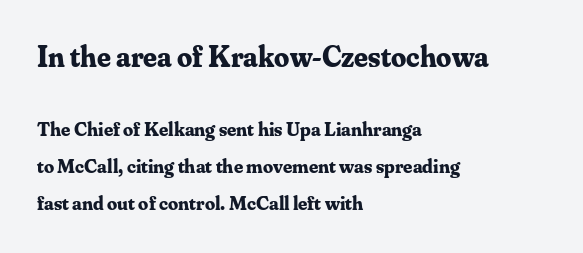
Q: Is the text bold? A: Yes.
Q: Is the text italic (slanted)? A: No, it is upright.
Q: Is the typeface a serif or a sans-serif typeface? A: Serif.
Q: Is the text underlined? A: No.
Q: How is the paragraph aligned? A: Left-aligned.
Q: Is the spacing between letters normal or unusually wide? A: Normal.
Q: Which block of text is set in a larger size, the first (top) or the second (bottom)? A: The first (top) one.
Q: Width (condensed, normal, or wide)? A: Normal.
Q: Stroke contrast? A: Medium.
Q: x-height? A: Small.
Q: Monospaced? A: No.
